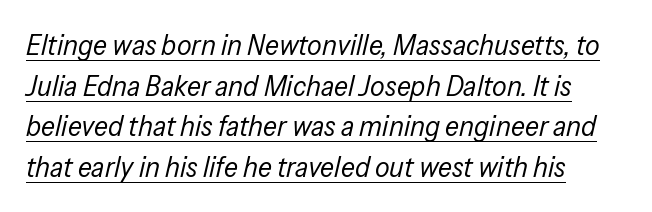
The font's italic variant was chosen for this text. Successive baselines arrive at the customary interval. Notice how the passage keeps a crisp vertical edge on the left only. Caption: lettering with a line underneath.
